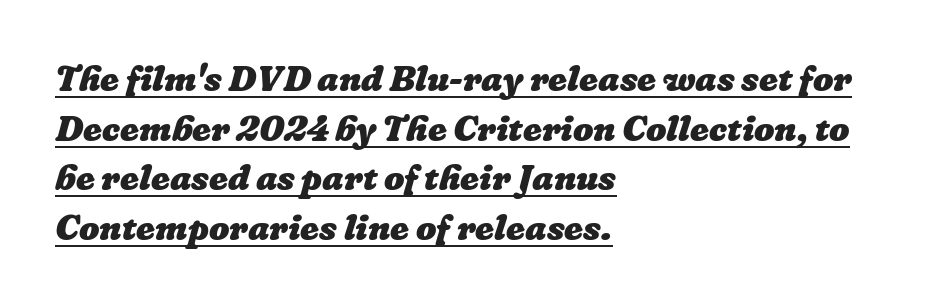
The image shows 36 px heavy type; set left-aligned, normal line spacing (1.38x), normal letter spacing, underlined; low stroke contrast and a medium x-height.
